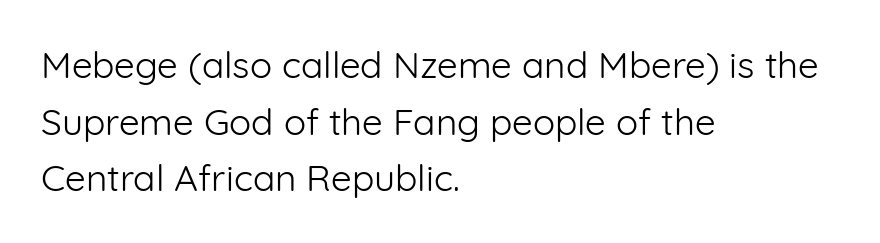
Q: Is the text bold? A: No.
Q: Is the text italic (slanted)? A: No, it is upright.
Q: Is the typeface a serif or a sans-serif typeface? A: Sans-serif.
Q: Is the text underlined? A: No.
Q: How is the paragraph aligned? A: Left-aligned.
Q: Is the spacing between letters normal or unusually wide? A: Normal.
Q: Is the spacing between lines tight, normal or loose? A: Normal.
Q: Width (condensed, normal, or wide)? A: Normal.
Q: Stroke contrast? A: Low.
Q: x-height? A: Medium.
Q: Monospaced? A: No.
